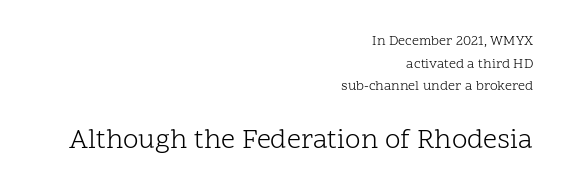
This rendering features lettering with no underline. The face used here appears at its bigger size in the lower chunk. Caption: standard tracking, unaltered. The passage shown is typeset with a serif family. Regarding leading, the lines here are spaced in the standard way.
